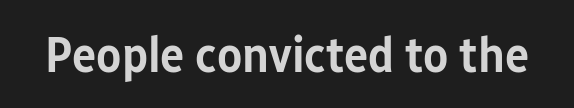
Q: Is the text bold? A: Semi-bold.
Q: Is the text italic (slanted)? A: No, it is upright.
Q: Is the typeface a serif or a sans-serif typeface? A: Sans-serif.
Q: Is the text underlined? A: No.
Q: Is the spacing between letters normal or unusually wide? A: Normal.
Q: Width (condensed, normal, or wide)? A: Condensed.
Q: Stroke contrast? A: Low.
Q: x-height? A: Medium.
Q: Monospaced? A: No.
